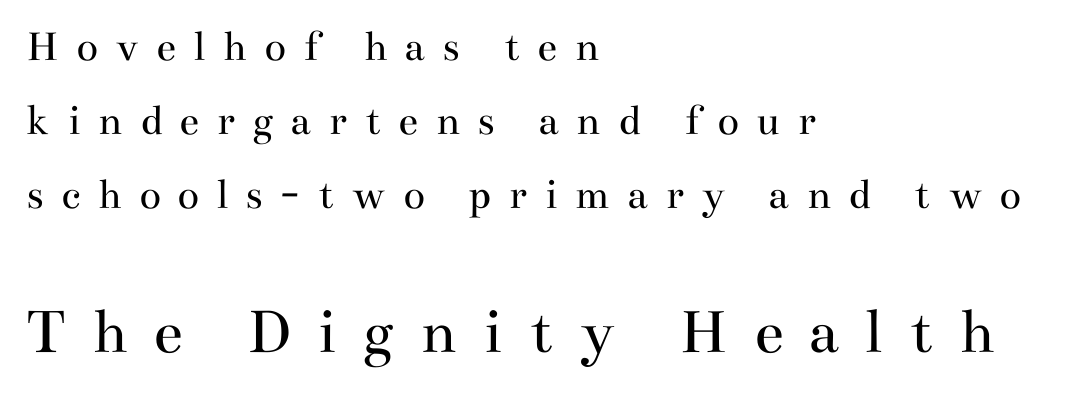
Q: Is the text bold? A: No.
Q: Is the text italic (slanted)? A: No, it is upright.
Q: Is the typeface a serif or a sans-serif typeface? A: Serif.
Q: Is the text underlined? A: No.
Q: How is the paragraph aligned? A: Left-aligned.
Q: Is the spacing between letters normal or unusually wide? A: Unusually wide.
Q: Is the spacing between lines tight, normal or loose? A: Normal.
Q: Which block of text is set in a larger size, the first (top) or the second (bottom)? A: The second (bottom) one.
Q: Width (condensed, normal, or wide)? A: Wide.
Q: Stroke contrast? A: Medium.
Q: x-height? A: Small.
Q: Monospaced? A: No.
